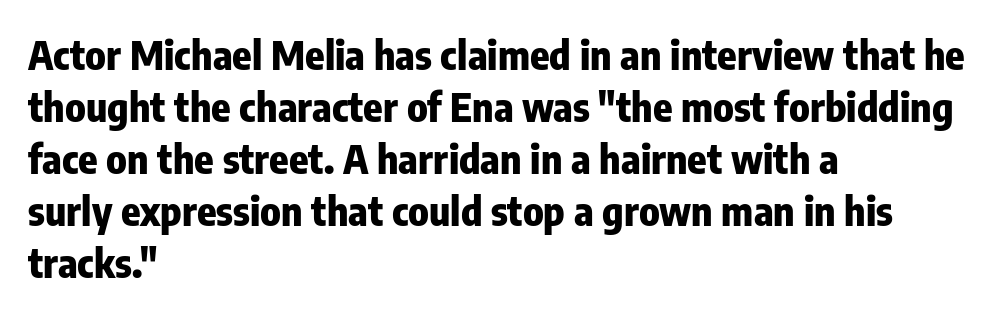
Q: Is the text bold? A: Yes.
Q: Is the text italic (slanted)? A: No, it is upright.
Q: Is the typeface a serif or a sans-serif typeface? A: Sans-serif.
Q: Is the text underlined? A: No.
Q: How is the paragraph aligned? A: Left-aligned.
Q: Is the spacing between letters normal or unusually wide? A: Normal.
Q: Is the spacing between lines tight, normal or loose? A: Normal.
Q: Width (condensed, normal, or wide)? A: Condensed.
Q: Stroke contrast? A: Low.
Q: x-height? A: Medium.
Q: Monospaced? A: No.
